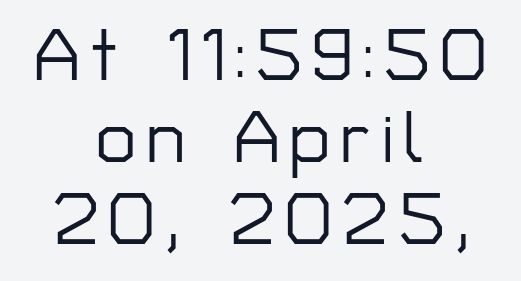
Q: Is the text italic (slanted)? A: No, it is upright.
Q: Is the typeface a serif or a sans-serif typeface? A: Sans-serif.
Q: Is the text underlined? A: No.
Q: How is the paragraph aligned? A: Centered.
Q: Is the spacing between lines tight, normal or loose? A: Tight.
Q: Width (condensed, normal, or wide)? A: Normal.
Q: Stroke contrast? A: Low.
Q: x-height? A: Medium.
Q: Monospaced? A: No.
